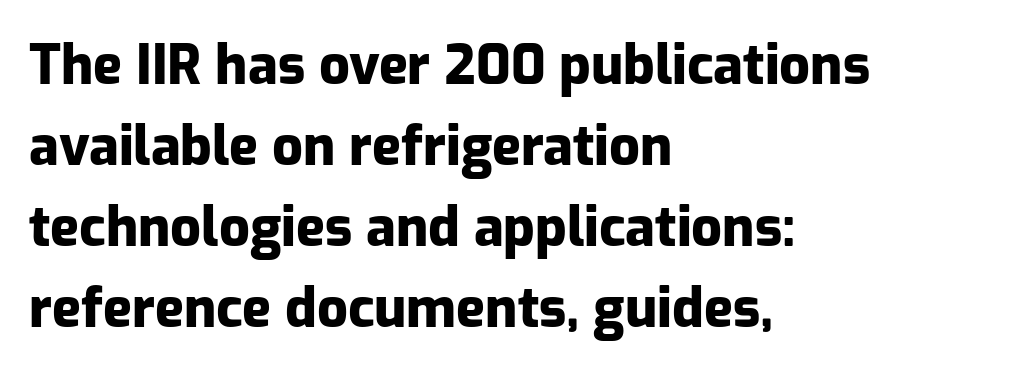
{"serif": "no", "italic": "no", "bold": "yes", "weight": "heavy", "width": "normal", "stroke_contrast": "low", "x_height": "medium", "monospaced": "no", "underline": "no", "align": "left", "line_spacing": "normal", "line_spacing_ratio": 1.5, "letter_spacing": "normal", "letter_spacing_em": 0.0, "glyph_px": 54}
